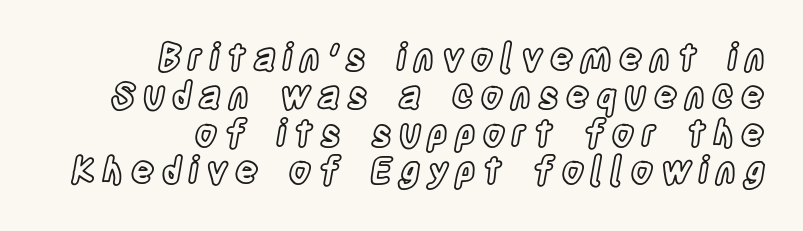
Q: Is the text italic (slanted)? A: Yes.
Q: Is the text underlined? A: No.
Q: How is the paragraph aligned? A: Right-aligned.
Q: Is the spacing between letters normal or unusually wide? A: Unusually wide.
Q: Is the spacing between lines tight, normal or loose? A: Tight.
Q: Width (condensed, normal, or wide)? A: Condensed.
Q: x-height? A: Large.
Q: Monospaced? A: No.
